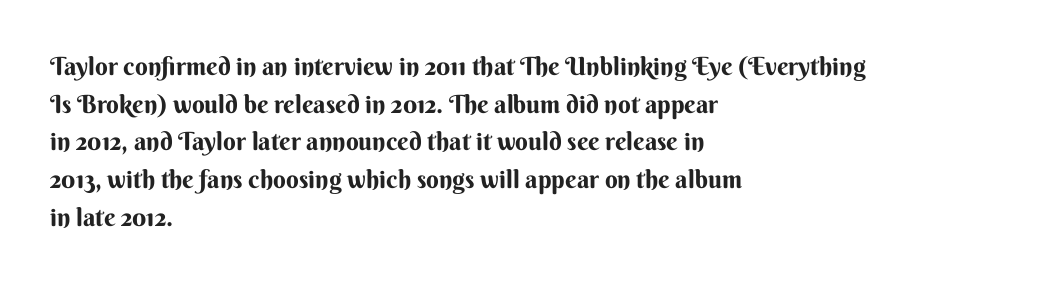
{"italic": "no", "bold": "yes", "underline": "no", "align": "left", "line_spacing": "normal", "line_spacing_ratio": 1.51, "letter_spacing": "normal", "letter_spacing_em": 0.0, "glyph_px": 25}
